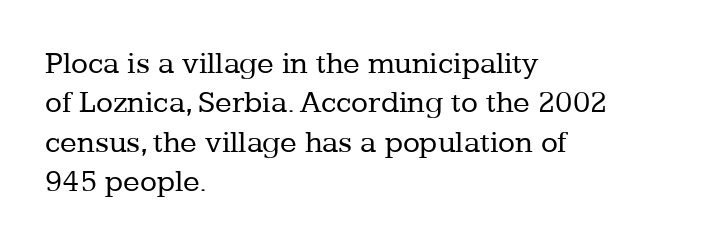
{"serif": "yes", "italic": "no", "bold": "no", "weight": "regular", "width": "normal", "stroke_contrast": "low", "x_height": "medium", "monospaced": "no", "underline": "no", "align": "left", "line_spacing": "normal", "line_spacing_ratio": 1.27, "letter_spacing": "normal", "letter_spacing_em": 0.0, "glyph_px": 31}
